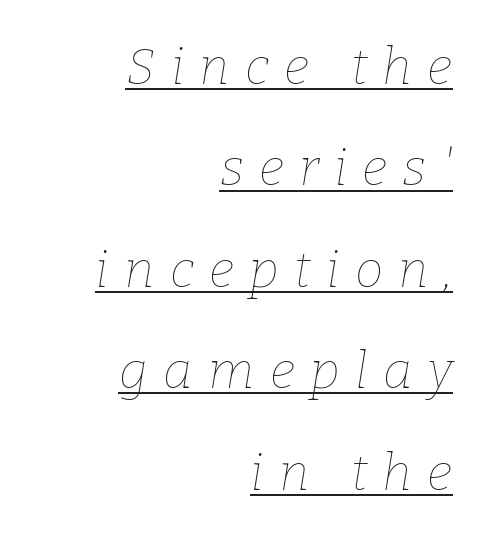
The image shows 51 px thin type, italic (leaning right); set right-aligned, loose line spacing (1.99x), unusually wide letter spacing (+0.3 em), underlined; low stroke contrast and a medium x-height.
